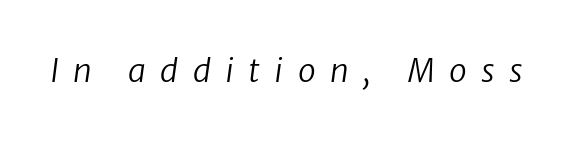
The image shows 32 px regular-weight sans-serif type; set unusually wide letter spacing (+0.45 em), not underlined; low stroke contrast and a medium x-height.
